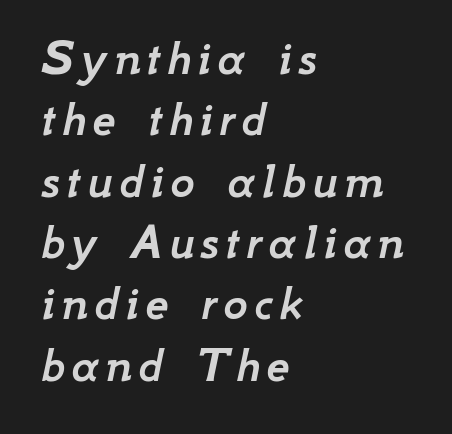
The image shows 52 px text type, italic (leaning right); set left-aligned, line spacing 1.18x, not underlined; low stroke contrast and a small x-height.
